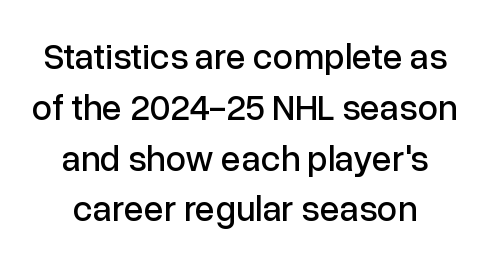
Q: Is the text italic (slanted)? A: No, it is upright.
Q: Is the typeface a serif or a sans-serif typeface? A: Sans-serif.
Q: Is the text underlined? A: No.
Q: Is the spacing between letters normal or unusually wide? A: Normal.
Q: Is the spacing between lines tight, normal or loose? A: Normal.
Q: Width (condensed, normal, or wide)? A: Normal.
Q: Stroke contrast? A: Low.
Q: x-height? A: Medium.
Q: Monospaced? A: No.
